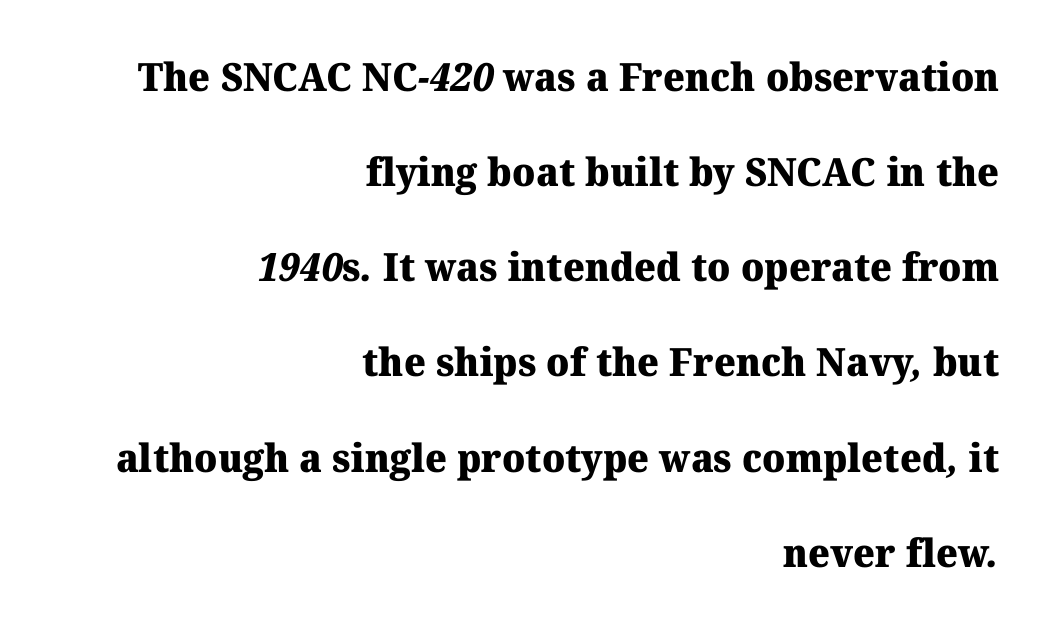
{"serif": "yes", "bold": "yes", "weight": "heavy", "width": "normal", "stroke_contrast": "medium", "x_height": "medium", "monospaced": "no", "underline": "no", "align": "right", "line_spacing": "loose", "line_spacing_ratio": 2.44, "letter_spacing": "normal", "letter_spacing_em": 0.0, "glyph_px": 39}
